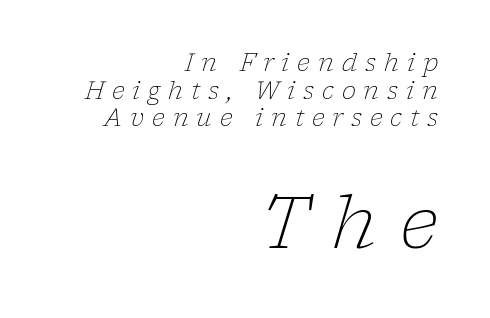
The image shows 72 px light serif type, italic (leaning right); set right-aligned, tight line spacing (1.15x), unusually wide letter spacing (+0.33 em), not underlined; the second (bottom) block is 3.0x larger; low stroke contrast and a medium x-height.
